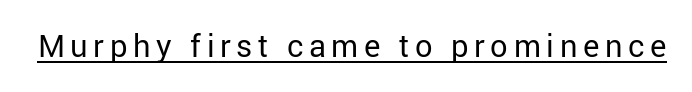
{"serif": "no", "italic": "no", "bold": "no", "weight": "regular", "width": "normal", "stroke_contrast": "low", "x_height": "medium", "monospaced": "no", "underline": "yes", "glyph_px": 31}
